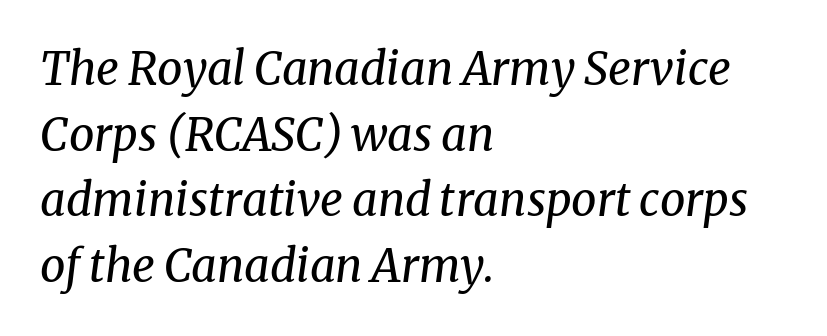
The image shows 45 px regular-weight serif type, italic (leaning right); set left-aligned, normal line spacing (1.46x), normal letter spacing, not underlined; medium stroke contrast and a medium x-height.
